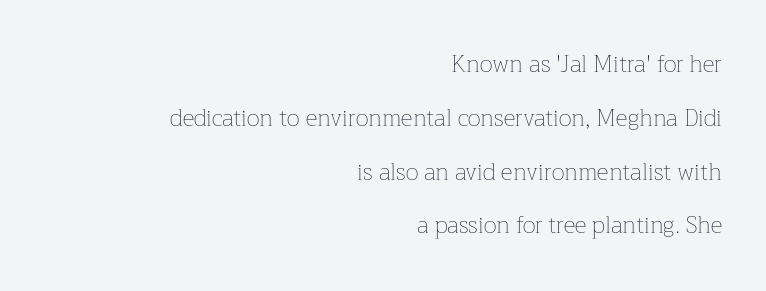
Each stroke keeps to a modest, everyday thickness or less. Each new line begins a long way beneath the previous one. Any mark beneath the type? The region is blank. Posture: upright roman. Compared with typical body copy, the letter spacing here is the same. A flush-right, rag-left setting is used for this passage.
